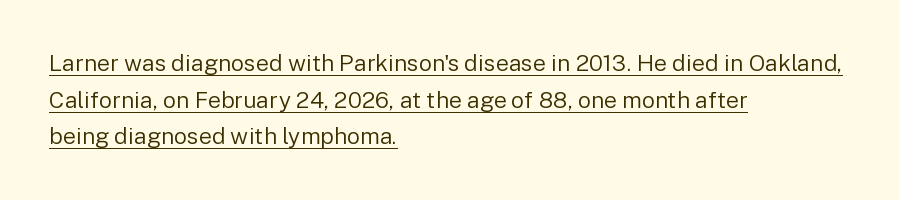
Q: Is the text bold? A: No.
Q: Is the text italic (slanted)? A: No, it is upright.
Q: Is the text underlined? A: Yes.
Q: How is the paragraph aligned? A: Left-aligned.
Q: Is the spacing between letters normal or unusually wide? A: Normal.
Q: Is the spacing between lines tight, normal or loose? A: Normal.
